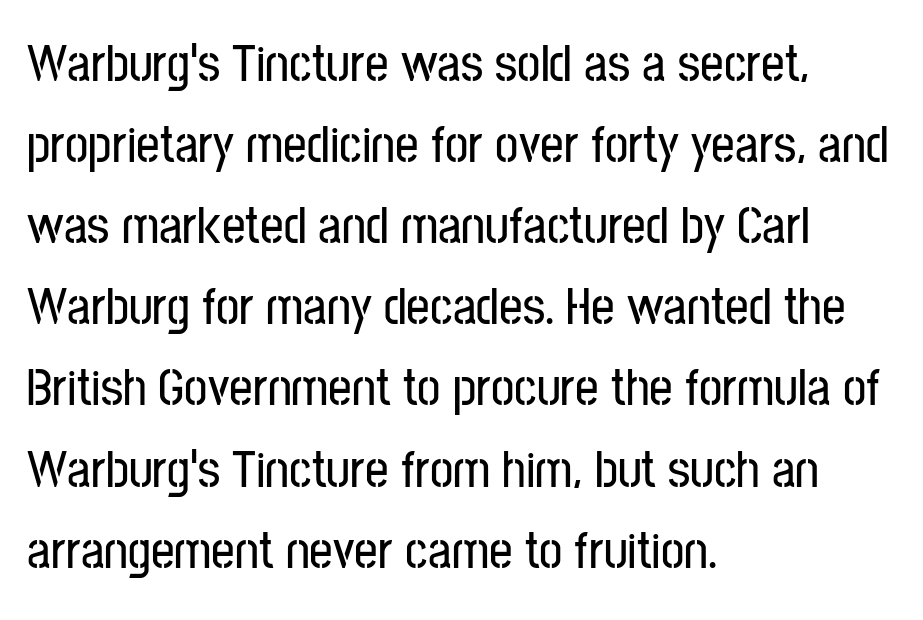
Q: Is the text italic (slanted)? A: No, it is upright.
Q: Is the typeface a serif or a sans-serif typeface? A: Sans-serif.
Q: Is the text underlined? A: No.
Q: How is the paragraph aligned? A: Left-aligned.
Q: Is the spacing between letters normal or unusually wide? A: Normal.
Q: Is the spacing between lines tight, normal or loose? A: Normal.
Q: Width (condensed, normal, or wide)? A: Condensed.
Q: Stroke contrast? A: Low.
Q: x-height? A: Medium.
Q: Monospaced? A: No.
